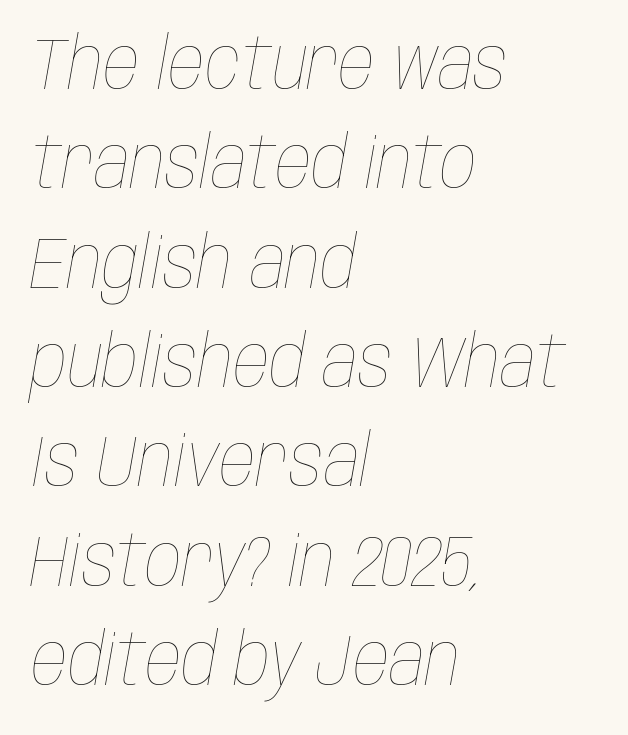
The image shows 72 px thin, condensed type, italic (leaning right); set left-aligned, normal line spacing (1.38x), normal letter spacing, not underlined; low stroke contrast and a large x-height.
